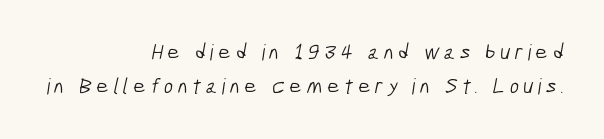
Q: Is the text bold? A: No.
Q: Is the text underlined? A: No.
Q: How is the paragraph aligned? A: Right-aligned.
Q: Is the spacing between letters normal or unusually wide? A: Unusually wide.
Q: Is the spacing between lines tight, normal or loose? A: Normal.
